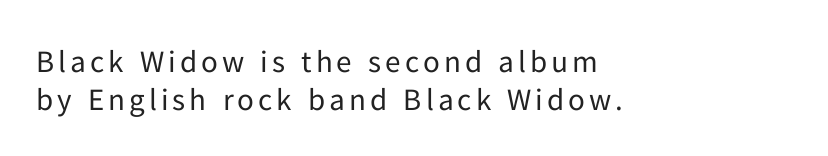
Q: Is the text bold? A: No.
Q: Is the text italic (slanted)? A: No, it is upright.
Q: Is the typeface a serif or a sans-serif typeface? A: Sans-serif.
Q: Is the text underlined? A: No.
Q: How is the paragraph aligned? A: Left-aligned.
Q: Width (condensed, normal, or wide)? A: Normal.
Q: Stroke contrast? A: Low.
Q: x-height? A: Medium.
Q: Monospaced? A: No.
